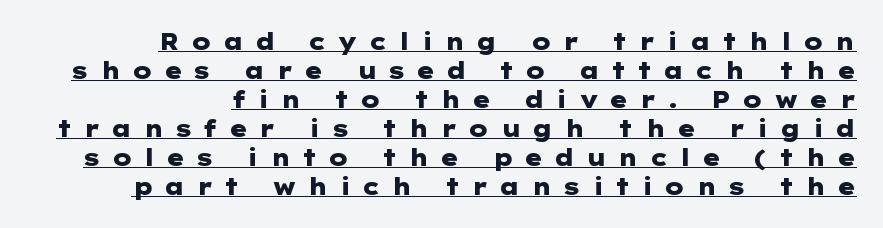
The image shows 23 px bold type, upright; set right-aligned, normal line spacing (1.26x), unusually wide letter spacing (+0.46 em), underlined.
